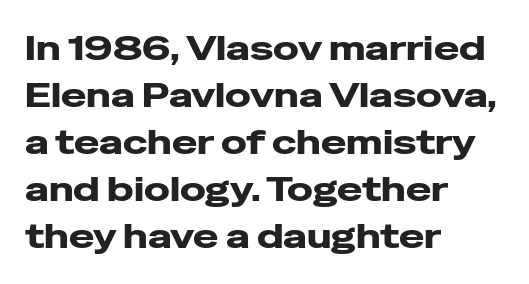
Q: Is the text italic (slanted)? A: No, it is upright.
Q: Is the typeface a serif or a sans-serif typeface? A: Sans-serif.
Q: Is the text underlined? A: No.
Q: How is the paragraph aligned? A: Left-aligned.
Q: Is the spacing between letters normal or unusually wide? A: Normal.
Q: Is the spacing between lines tight, normal or loose? A: Normal.
Q: Width (condensed, normal, or wide)? A: Wide.
Q: Stroke contrast? A: Low.
Q: x-height? A: Medium.
Q: Monospaced? A: No.
